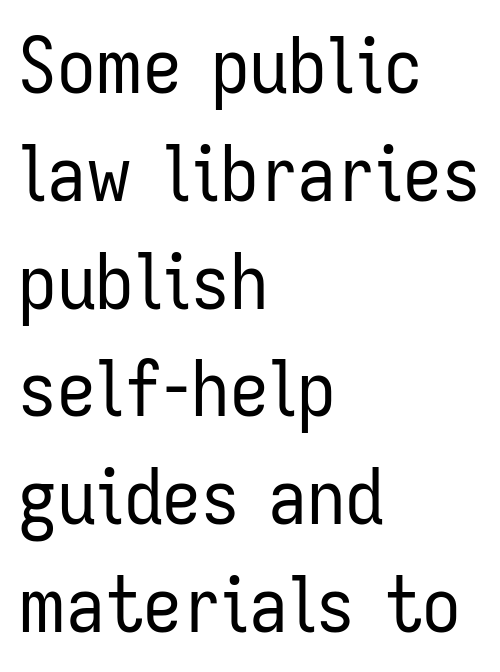
Q: Is the text bold? A: No.
Q: Is the text italic (slanted)? A: No, it is upright.
Q: Is the typeface a serif or a sans-serif typeface? A: Sans-serif.
Q: Is the text underlined? A: No.
Q: How is the paragraph aligned? A: Left-aligned.
Q: Is the spacing between letters normal or unusually wide? A: Normal.
Q: Is the spacing between lines tight, normal or loose? A: Normal.
Q: Width (condensed, normal, or wide)? A: Condensed.
Q: Stroke contrast? A: Low.
Q: x-height? A: Medium.
Q: Monospaced? A: No.
